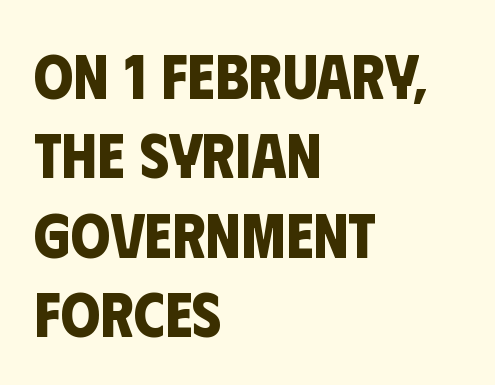
The image shows 63 px bold, condensed sans-serif type; set left-aligned, normal line spacing (1.26x), normal letter spacing, not underlined; low stroke contrast and a large x-height.
